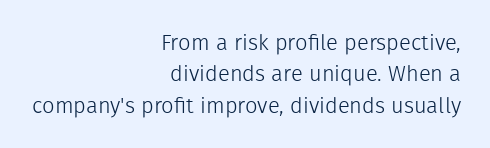
Q: Is the text bold? A: No.
Q: Is the text italic (slanted)? A: No, it is upright.
Q: Is the text underlined? A: No.
Q: How is the paragraph aligned? A: Right-aligned.
Q: Is the spacing between letters normal or unusually wide? A: Normal.
Q: Is the spacing between lines tight, normal or loose? A: Normal.
